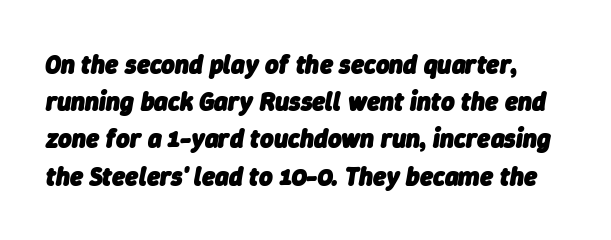
Is the type slanted? Yes — the strokes lean at a clear angle. Notice how descenders clear the ascenders below comfortably — that's standard leading. Heavy-handed strokes throughout: this text is bold. Honestly, there is no underline to notice here at all. Observe the ordinary spacing: letters are neighbours, not strangers.
